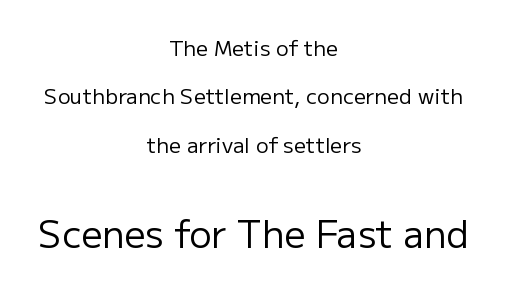
The later block is typeset at a bigger size than the earlier block. Rows of type keep a wide berth in the vertical direction. The lettering holds an erect, upright posture throughout. These lines are rendered in a variable-pitch font. The typesetter chose a symmetrical, centered arrangement here. Descender tails drop into unmarked territory.
